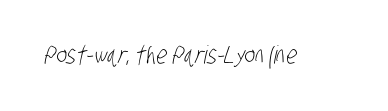
{"bold": "no", "underline": "no", "letter_spacing": "normal", "letter_spacing_em": 0.0, "glyph_px": 25}
